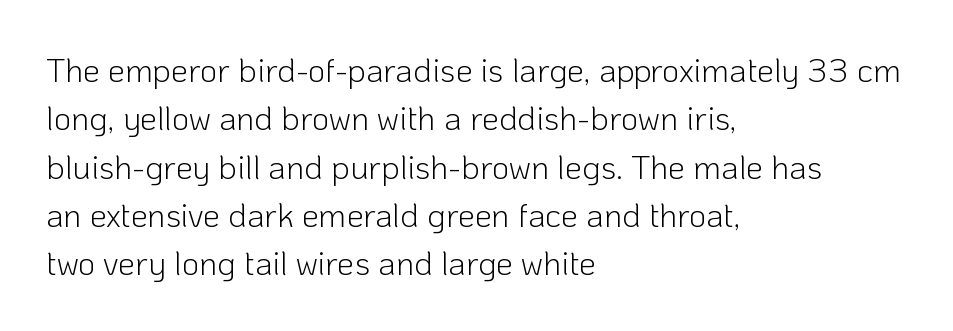
The letters advance in unequal steps, a hallmark of proportional type. Nope, no serifs anywhere on these letters. The letters sit at their default tracking, neither squeezed nor spread. Visually the block forms a straight wall on the left and a jagged coastline on the right. No italicization has been applied; the sample stays upright.
